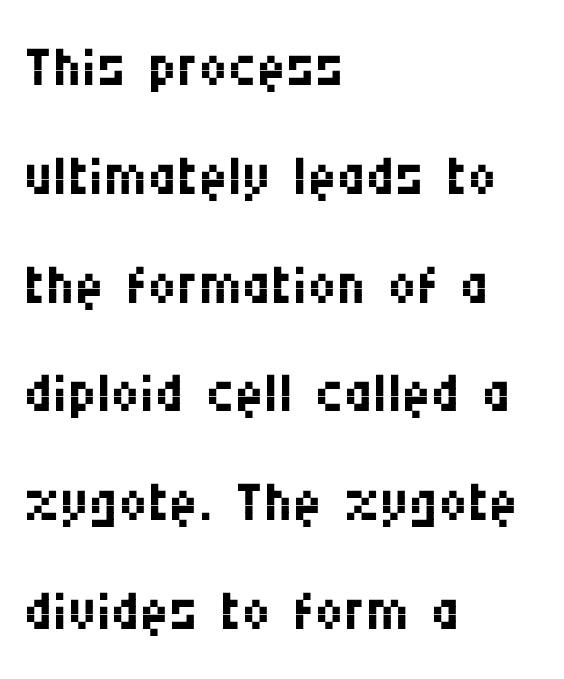
{"serif": "no", "italic": "no", "bold": "no", "weight": "regular", "width": "condensed", "stroke_contrast": "medium", "x_height": "large", "monospaced": "no", "underline": "no", "align": "left", "line_spacing": "normal", "line_spacing_ratio": 1.36, "letter_spacing": "normal", "letter_spacing_em": 0.0, "glyph_px": 80}
